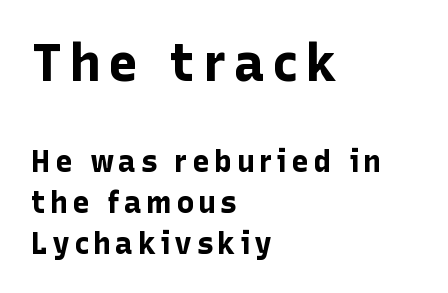
{"serif": "no", "italic": "no", "bold": "yes", "weight": "bold", "width": "normal", "stroke_contrast": "low", "x_height": "medium", "monospaced": "no", "underline": "no", "align": "left", "line_spacing": "normal", "line_spacing_ratio": 1.36, "larger_block": "first", "size_ratio": 1.73, "glyph_px": 52}
